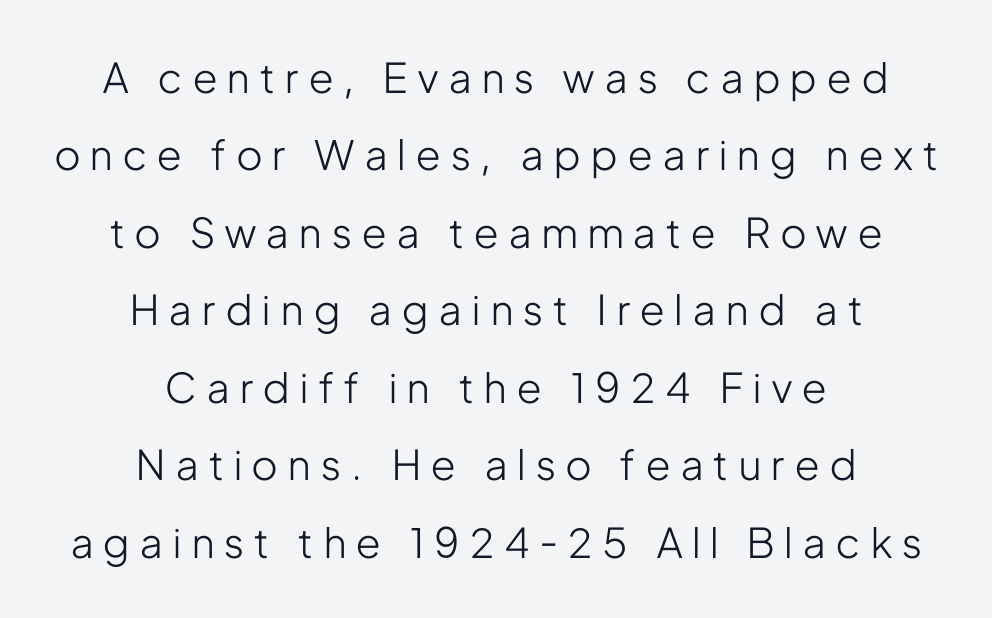
Q: Is the text bold? A: No.
Q: Is the text italic (slanted)? A: No, it is upright.
Q: Is the typeface a serif or a sans-serif typeface? A: Sans-serif.
Q: Is the text underlined? A: No.
Q: How is the paragraph aligned? A: Centered.
Q: Is the spacing between letters normal or unusually wide? A: Unusually wide.
Q: Width (condensed, normal, or wide)? A: Condensed.
Q: Stroke contrast? A: Low.
Q: x-height? A: Medium.
Q: Monospaced? A: No.
